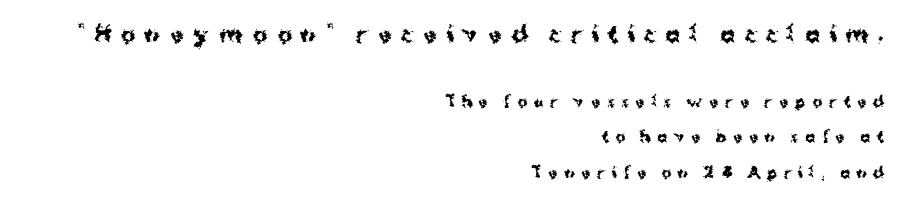
The image shows 22 px bold type, upright; set right-aligned, loose line spacing (2.37x), unusually wide letter spacing (+0.42 em), not underlined; the first (top) block is 1.47x larger.
